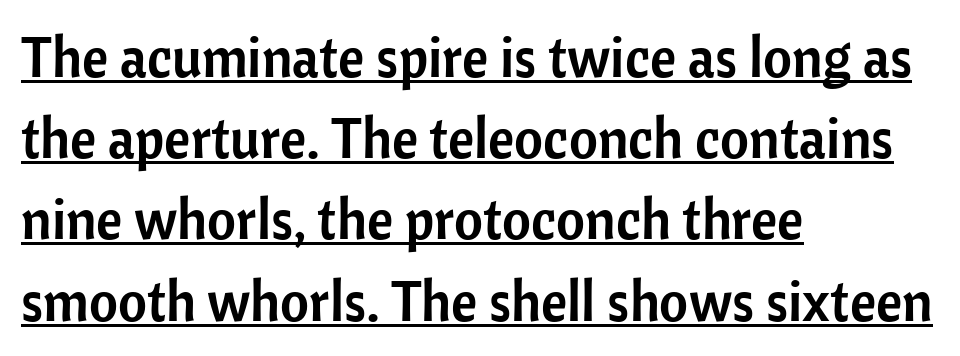
Q: Is the text italic (slanted)? A: No, it is upright.
Q: Is the typeface a serif or a sans-serif typeface? A: Sans-serif.
Q: Is the text underlined? A: Yes.
Q: How is the paragraph aligned? A: Left-aligned.
Q: Is the spacing between letters normal or unusually wide? A: Normal.
Q: Is the spacing between lines tight, normal or loose? A: Normal.
Q: Width (condensed, normal, or wide)? A: Normal.
Q: Stroke contrast? A: Low.
Q: x-height? A: Medium.
Q: Monospaced? A: No.
